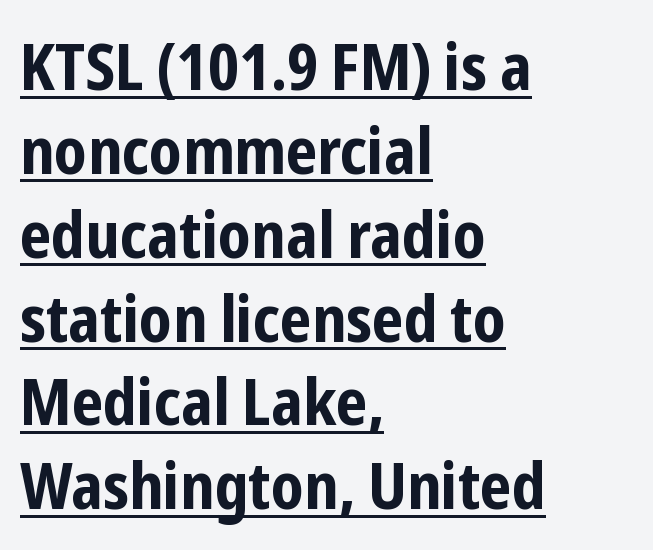
{"serif": "no", "italic": "no", "bold": "yes", "weight": "bold", "width": "condensed", "stroke_contrast": "low", "x_height": "medium", "monospaced": "no", "underline": "yes", "align": "left", "line_spacing": "normal", "line_spacing_ratio": 1.29, "letter_spacing": "normal", "letter_spacing_em": 0.0, "glyph_px": 65}
